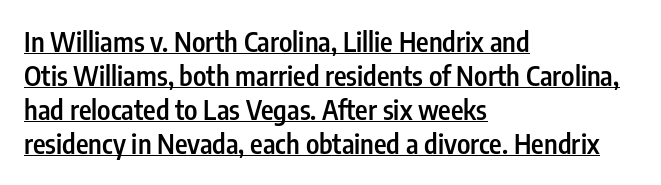
The image shows 27 px text type, upright; set left-aligned, normal line spacing (1.26x), normal letter spacing, underlined.
